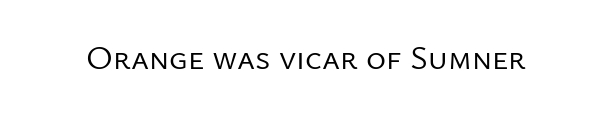
Q: Is the text bold? A: No.
Q: Is the text italic (slanted)? A: No, it is upright.
Q: Is the typeface a serif or a sans-serif typeface? A: Sans-serif.
Q: Is the text underlined? A: No.
Q: Is the spacing between letters normal or unusually wide? A: Normal.
Q: Width (condensed, normal, or wide)? A: Normal.
Q: Stroke contrast? A: Low.
Q: x-height? A: Medium.
Q: Monospaced? A: No.
